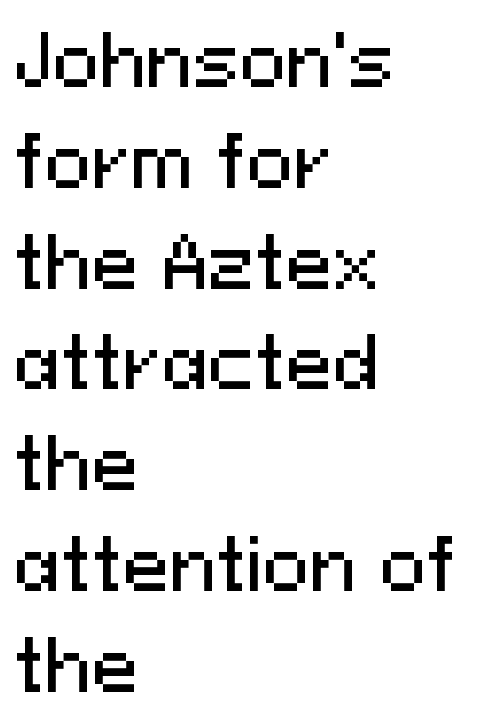
Quick note: not italic, upright. Looks like regular typesetting: each glyph gets only the width it needs. Regular leading. Characters follow at the spacing the type designer built in.
